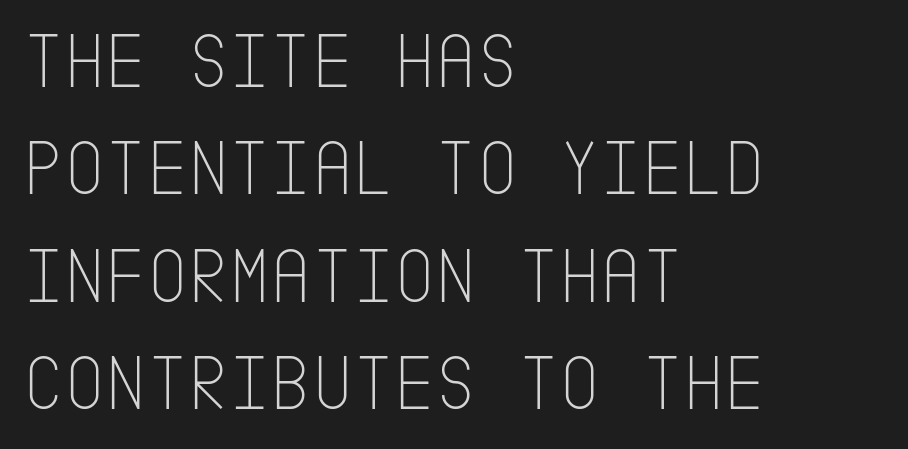
On a weight scale, this lands at 450 or below. Does the type have serifs? No, each stem ends abruptly. Vertical spacing — default. The gaps between neighbouring characters are ordinary and unremarkable.
